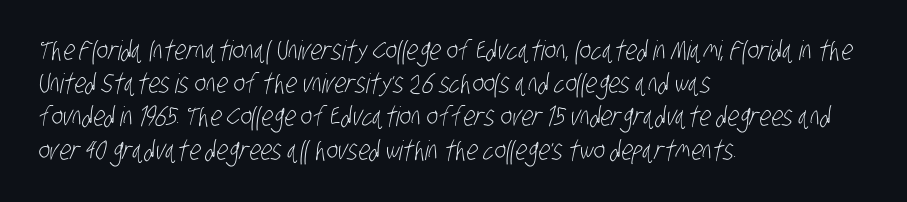
Left-aligned paragraph, ragged on the right. No word sits above an underline. This sample uses plain, unmodified letter spacing. No letter is thick-stroked: the sample isn't bold.
